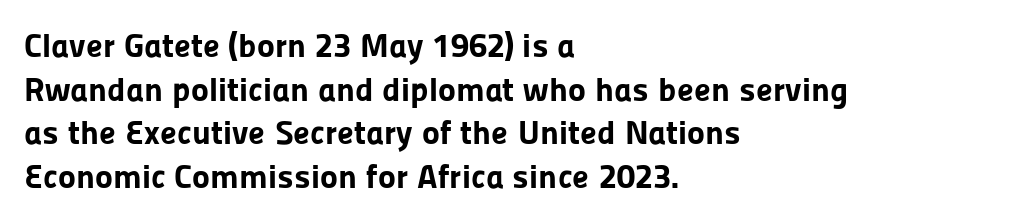
Quick note: not italic, upright. Nothing sits at the stroke ends, so this counts as sans-serif. Horizontally, the lines are justified to the leading edge only. Does the weight exceed regular? Yes, all the way to bold. Honestly, the letter spacing is just normal — you wouldn't notice it.
